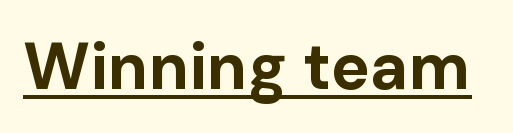
Rendered with straight, roman letterforms. Is this a fixed-width face? No — the glyphs have proportional, varying widths. Strokes here are thick enough to call this a true bold. The words here are underlined.
